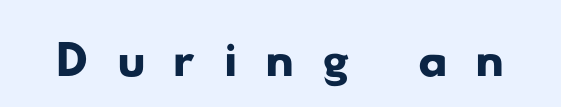
{"serif": "no", "width": "wide", "stroke_contrast": "low", "x_height": "small", "monospaced": "no", "underline": "no", "letter_spacing": "wide", "letter_spacing_em": 0.37, "glyph_px": 74}
